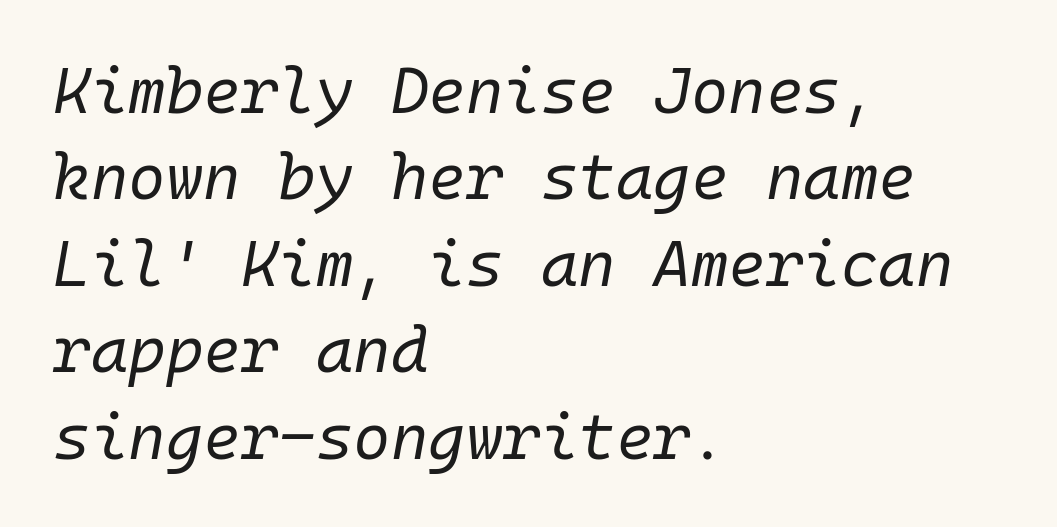
Q: Is the text bold? A: No.
Q: Is the text italic (slanted)? A: Yes, it leans right by about 10 degrees.
Q: Is the text underlined? A: No.
Q: How is the paragraph aligned? A: Left-aligned.
Q: Is the spacing between letters normal or unusually wide? A: Normal.
Q: Is the spacing between lines tight, normal or loose? A: Normal.
Q: Width (condensed, normal, or wide)? A: Normal.
Q: Stroke contrast? A: Low.
Q: x-height? A: Medium.
Q: Monospaced? A: Yes.
